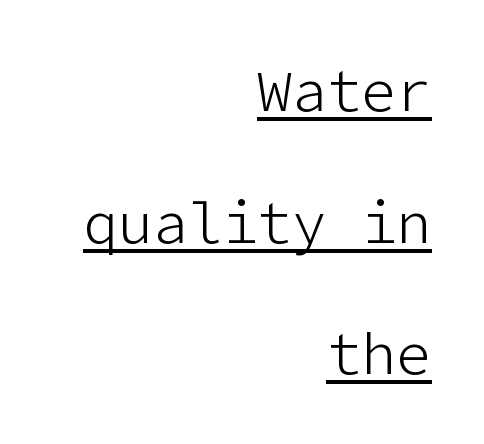
Is the letter spacing exaggerated? No — it looks like the ordinary default. Every character sits straight up, as roman type does. Every word sits above its own underline. The font is comparable to plain body text, perhaps lighter.
